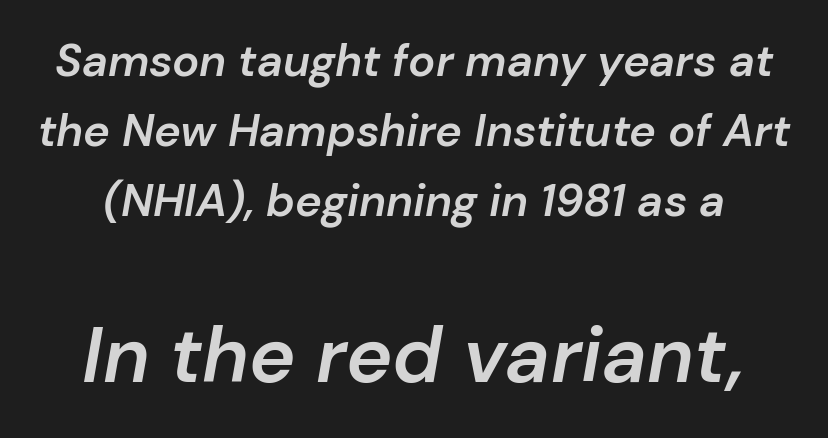
Q: Is the text bold? A: Semi-bold.
Q: Is the text italic (slanted)? A: Yes, it leans right by about 10 degrees.
Q: Is the text underlined? A: No.
Q: Is the spacing between letters normal or unusually wide? A: Normal.
Q: Is the spacing between lines tight, normal or loose? A: Normal.
Q: Which block of text is set in a larger size, the first (top) or the second (bottom)? A: The second (bottom) one.
Q: Width (condensed, normal, or wide)? A: Normal.
Q: Stroke contrast? A: Low.
Q: x-height? A: Medium.
Q: Monospaced? A: No.
